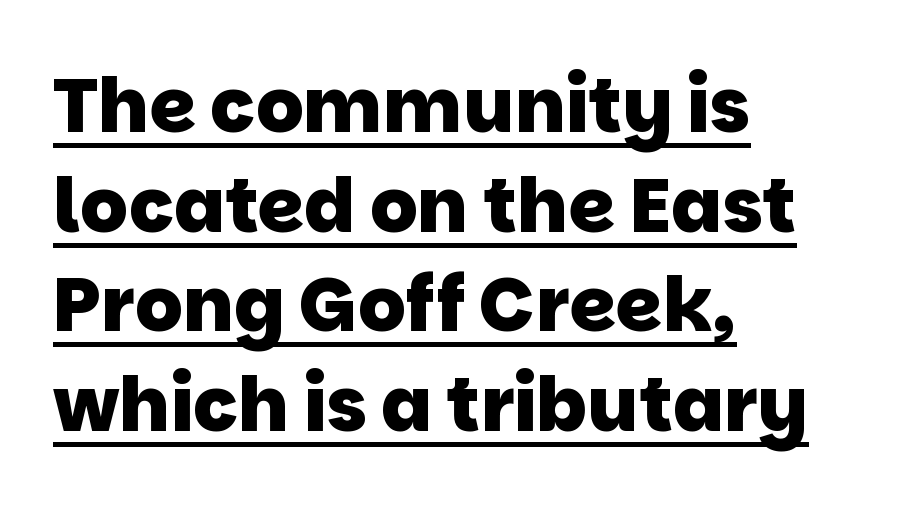
The image shows 75 px heavy sans-serif type; set left-aligned, normal line spacing (1.33x), normal letter spacing, underlined; low stroke contrast and a large x-height.
